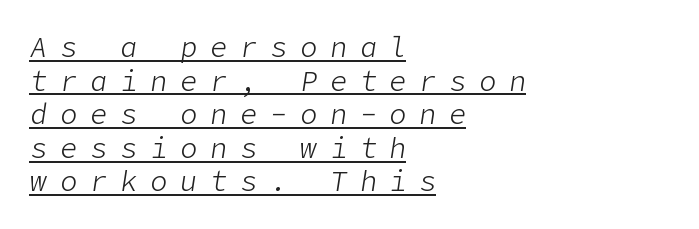
What stands out about the letter spacing? Its width — letters are far apart. Each stroke keeps to a modest, everyday thickness or less. The passage is arranged the way most books set body copy — flush left. Posture: slanted. Notice how a bar underscores the lettering throughout.
